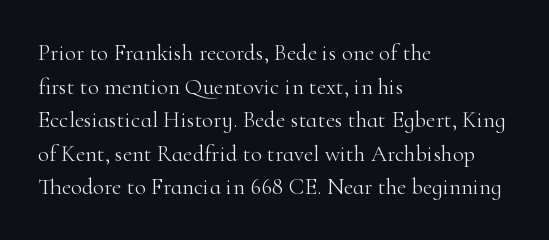
The image shows 23 px text type, upright; set left-aligned, normal line spacing (1.46x), normal letter spacing, not underlined.
